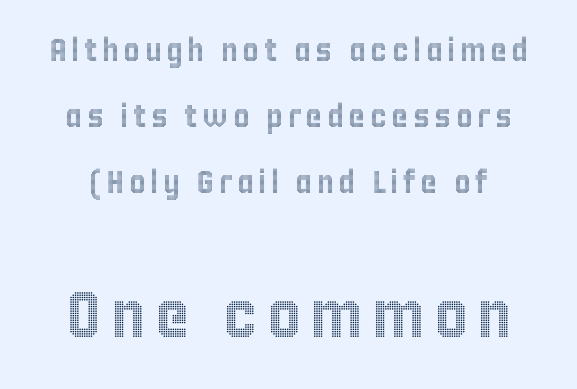
{"italic": "no", "width": "condensed", "x_height": "large", "monospaced": "no", "underline": "no", "line_spacing": "loose", "line_spacing_ratio": 2.07, "larger_block": "second", "size_ratio": 2.03, "glyph_px": 65}
